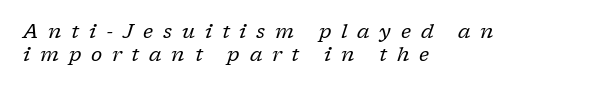
{"italic": "yes", "lean": "right", "slant_degrees": 17, "bold": "no", "underline": "no", "align": "left", "line_spacing": "tight", "line_spacing_ratio": 1.14, "letter_spacing": "wide", "letter_spacing_em": 0.49, "glyph_px": 20}
